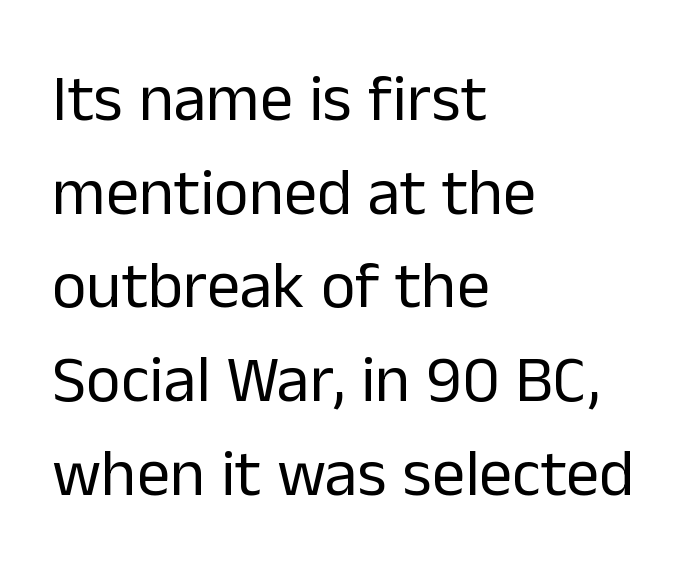
{"serif": "no", "italic": "no", "bold": "no", "weight": "regular", "width": "normal", "stroke_contrast": "low", "x_height": "medium", "monospaced": "no", "underline": "no", "align": "left", "line_spacing": "normal", "line_spacing_ratio": 1.42, "letter_spacing": "normal", "letter_spacing_em": 0.0, "glyph_px": 66}
